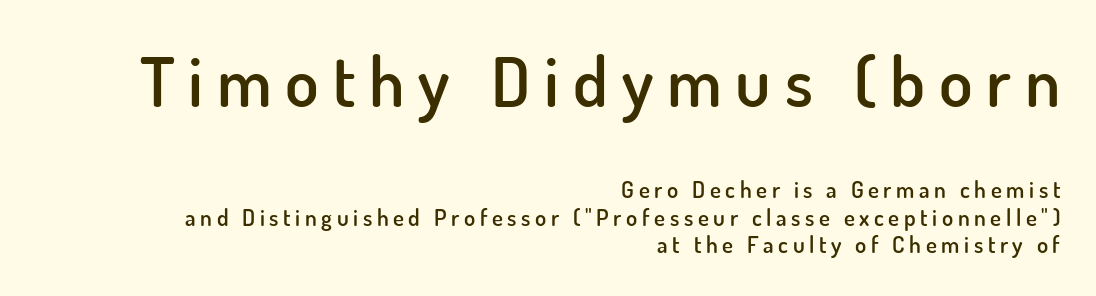
Q: Is the text bold? A: Semi-bold.
Q: Is the text italic (slanted)? A: No, it is upright.
Q: Is the typeface a serif or a sans-serif typeface? A: Sans-serif.
Q: Is the text underlined? A: No.
Q: How is the paragraph aligned? A: Right-aligned.
Q: Is the spacing between letters normal or unusually wide? A: Unusually wide.
Q: Which block of text is set in a larger size, the first (top) or the second (bottom)? A: The first (top) one.
Q: Width (condensed, normal, or wide)? A: Normal.
Q: Stroke contrast? A: Low.
Q: x-height? A: Small.
Q: Monospaced? A: No.
